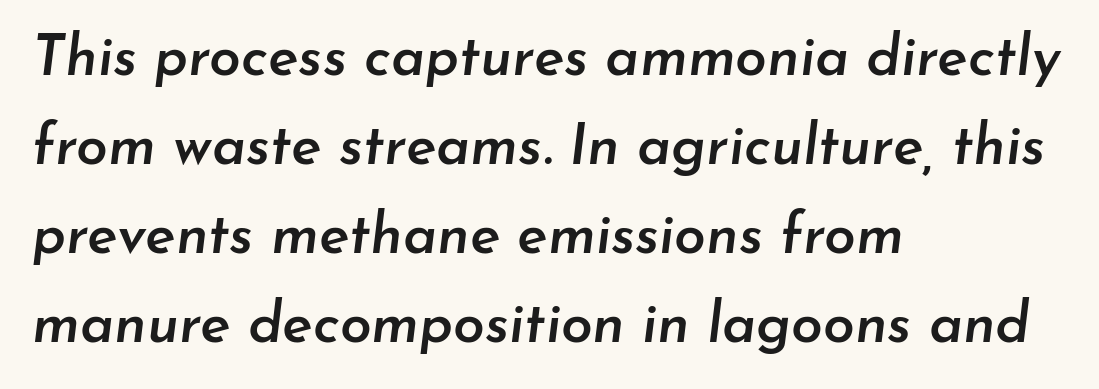
Q: Is the text bold? A: Semi-bold.
Q: Is the text italic (slanted)? A: Yes, it leans right by about 7 degrees.
Q: Is the text underlined? A: No.
Q: How is the paragraph aligned? A: Left-aligned.
Q: Is the spacing between letters normal or unusually wide? A: Normal.
Q: Is the spacing between lines tight, normal or loose? A: Normal.
Q: Width (condensed, normal, or wide)? A: Normal.
Q: Stroke contrast? A: Low.
Q: x-height? A: Small.
Q: Monospaced? A: No.
